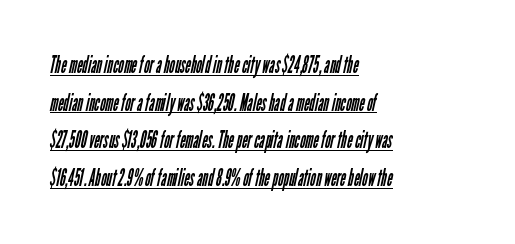
The image shows 24 px text type; set left-aligned, normal line spacing (1.57x), normal letter spacing, underlined.
